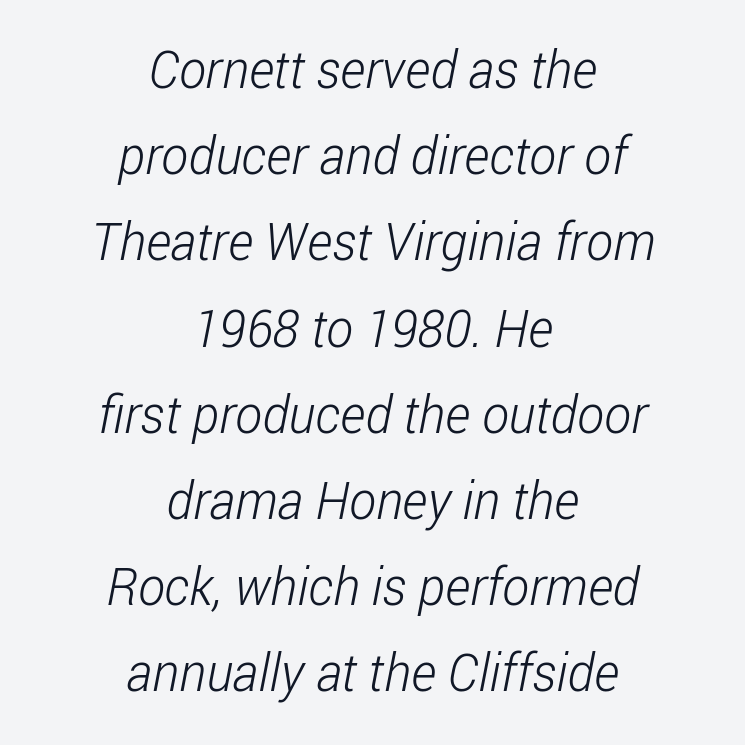
Where is the straight margin? There isn't one; the lines are centered. The area under the type is left untouched. Does the leading feel generous? No, just average. This sample has the flowing, uneven cadence of proportional lettering.
